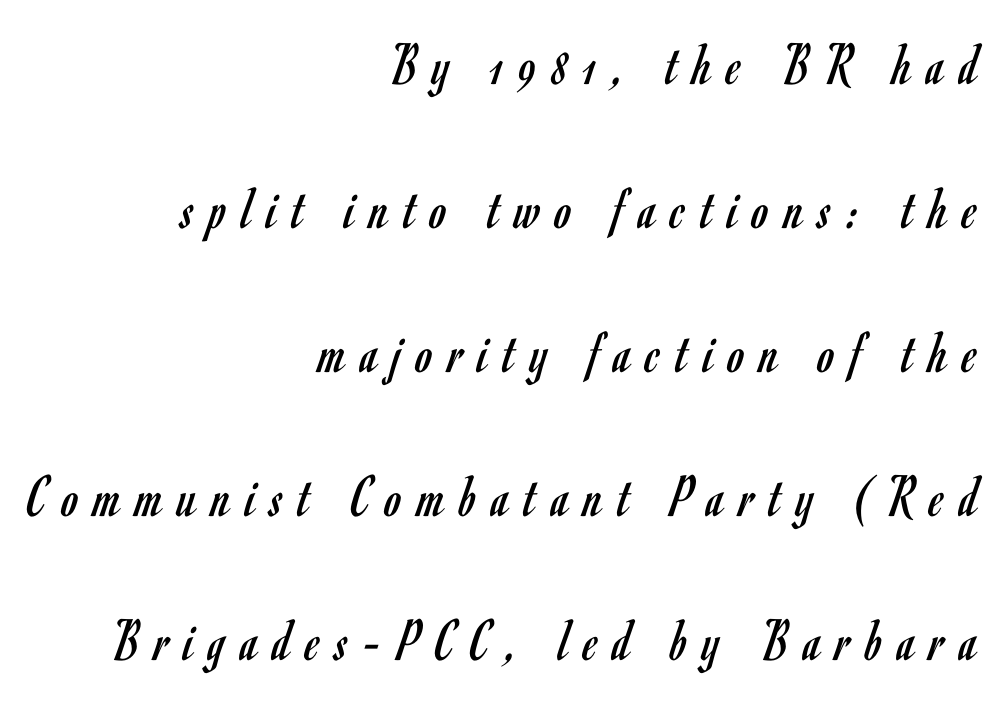
The gap between lines stays unmarked. Counters stay open thanks to moderate or lighter strokes. Students, observe: this is what heavily led, spacious text looks like.
